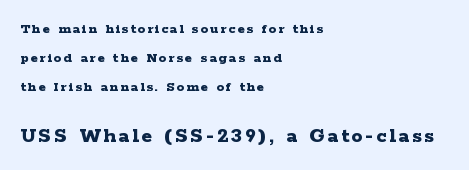
Does the bottom block carry the larger type? Yes, it does. Type without underlining. The face used here has the dense, thick strokes of a bold. Summary of vertical rhythm: relaxed, with wide interline spacing. Caption: multi-line text, flush left, ragged right. The lettering holds an erect, upright posture throughout.
